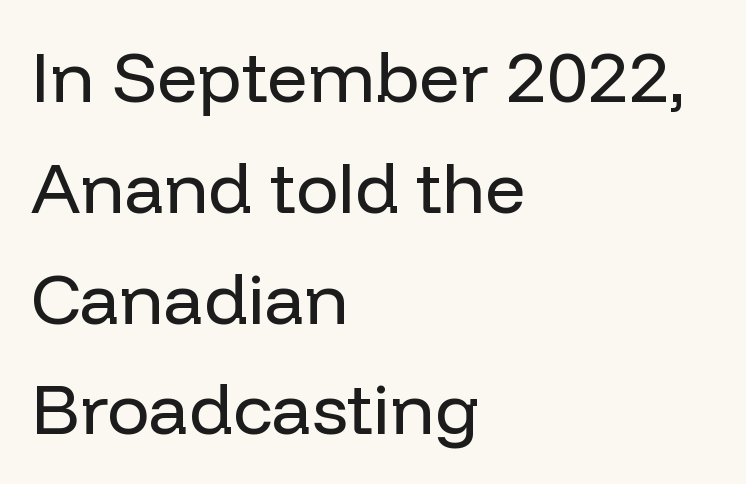
Is there any slant? The stems are plumb. Type style note: lacks serifs. The gap between lines stays unmarked. The strokes are not fattened; the text isn't bold. Nothing unusual about the tracking: characters are spaced as the font intends.
